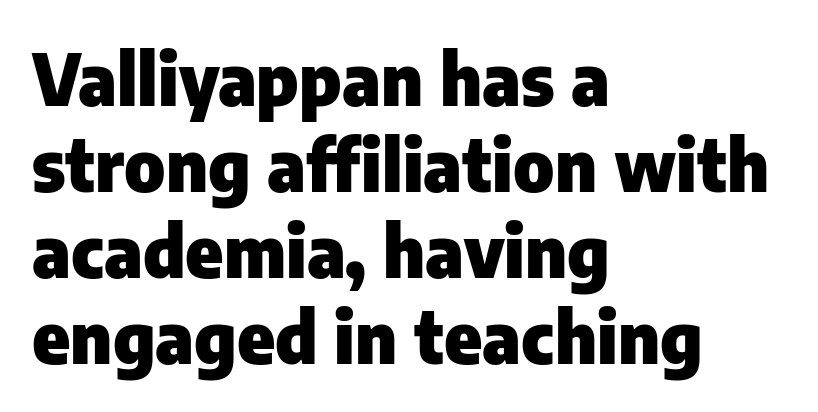
Reading down the block, your eye returns to a fixed left position each line. Caption: bold face, heavy strokes. Nothing sits at the stroke ends, so this counts as sans-serif. The passage shown is typed in a proportional face where columns would drift. The letters stand straight up with perfectly vertical stems. You could call the tracking neutral — neither tight nor loose.
